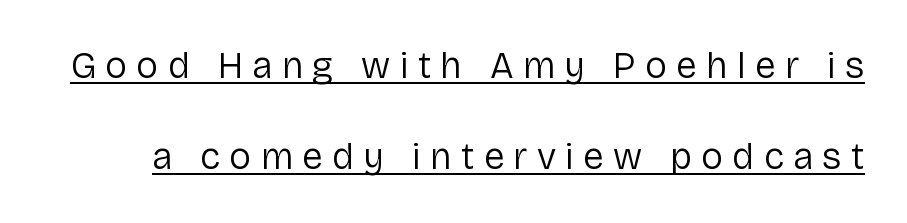
{"serif": "no", "italic": "no", "bold": "no", "weight": "regular", "width": "normal", "stroke_contrast": "low", "x_height": "medium", "monospaced": "no", "underline": "yes", "line_spacing": "loose", "line_spacing_ratio": 2.46, "letter_spacing": "wide", "letter_spacing_em": 0.25, "glyph_px": 37}
